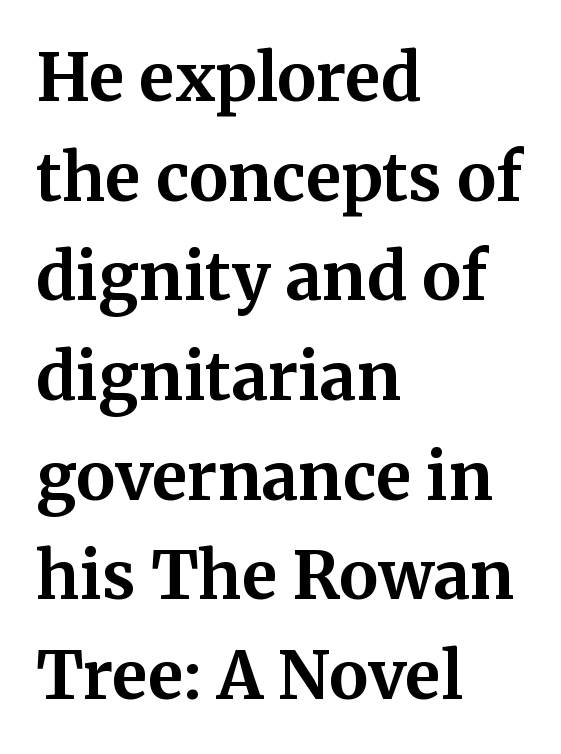
The image shows 66 px bold serif type, upright; set left-aligned, normal line spacing (1.51x), normal letter spacing, not underlined; medium stroke contrast and a medium x-height.
